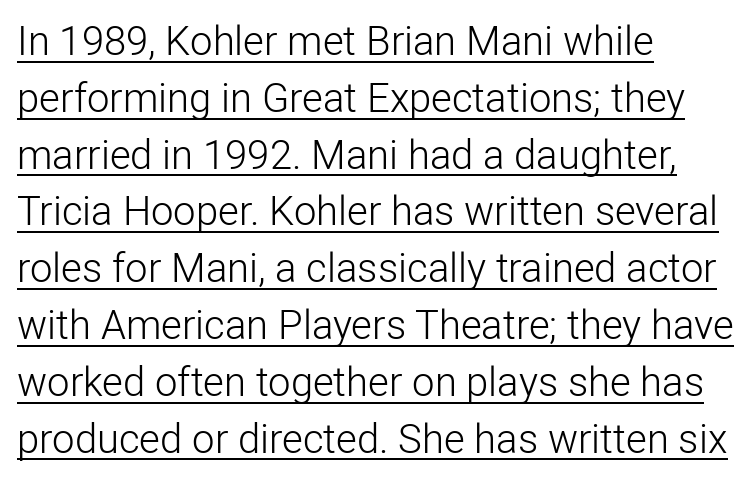
The face used here is rendered with its standard letterfit. The type sits square on the baseline with zero lean. Each new line begins a customary step beneath the previous one. Each letter keeps its own natural width here, so spacing adapts to shape. Line beginnings align vertically; line endings do not. The lettering is marked with a stroke running underneath it.
